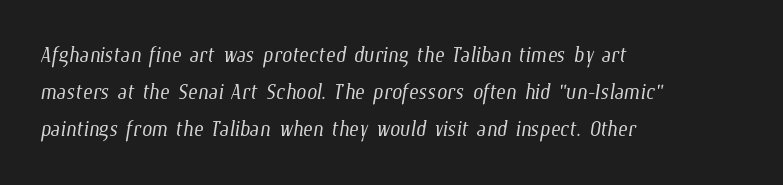
{"bold": "no", "weight": "light", "width": "condensed", "stroke_contrast": "low", "x_height": "medium", "monospaced": "no", "underline": "no", "align": "left", "line_spacing": "normal", "line_spacing_ratio": 1.28, "letter_spacing": "normal", "letter_spacing_em": 0.0, "glyph_px": 29}
